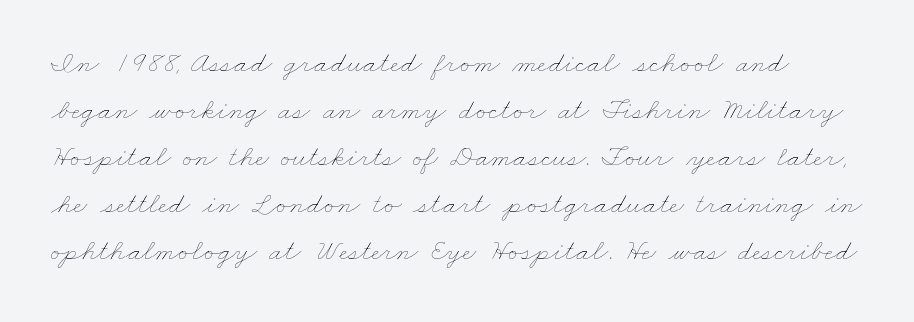
Q: Is the text bold? A: No.
Q: Is the text underlined? A: No.
Q: Is the spacing between letters normal or unusually wide? A: Normal.
Q: Is the spacing between lines tight, normal or loose? A: Normal.
Q: Width (condensed, normal, or wide)? A: Wide.
Q: Stroke contrast? A: Low.
Q: x-height? A: Small.
Q: Monospaced? A: No.
